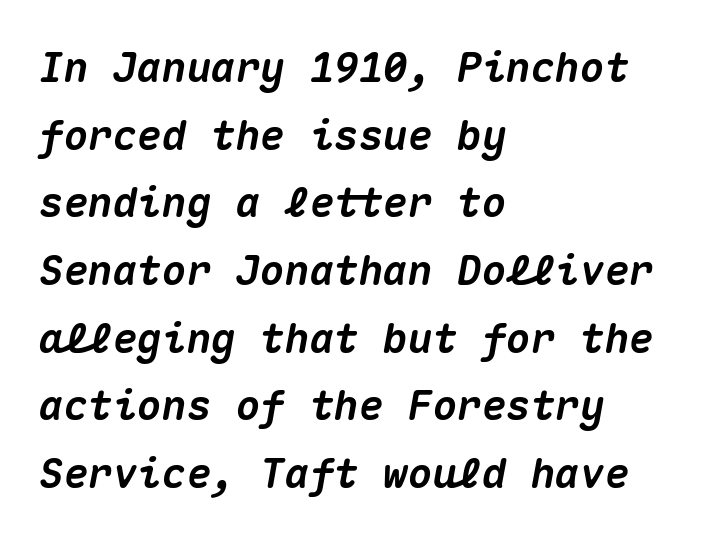
The face used here is rendered with its standard letterfit. Pretty heavy lettering here — definitely bold. Line starts are locked; line ends wander. It's the slanting kind of type.
